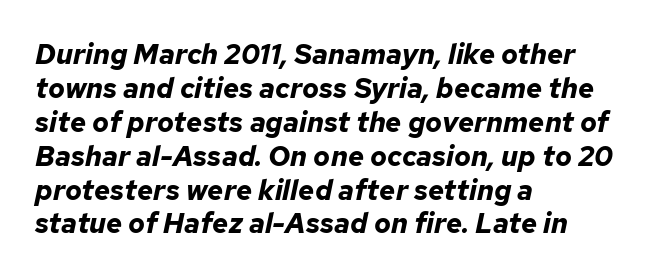
Q: Is the text bold? A: Yes.
Q: Is the text italic (slanted)? A: Yes, it leans right by about 12 degrees.
Q: Is the text underlined? A: No.
Q: How is the paragraph aligned? A: Left-aligned.
Q: Is the spacing between letters normal or unusually wide? A: Normal.
Q: Width (condensed, normal, or wide)? A: Normal.
Q: Stroke contrast? A: Low.
Q: x-height? A: Medium.
Q: Monospaced? A: No.
